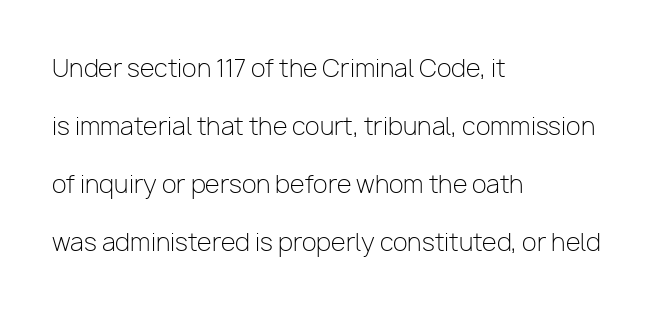
Q: Is the text bold? A: No.
Q: Is the text italic (slanted)? A: No, it is upright.
Q: Is the text underlined? A: No.
Q: How is the paragraph aligned? A: Left-aligned.
Q: Is the spacing between letters normal or unusually wide? A: Normal.
Q: Is the spacing between lines tight, normal or loose? A: Loose.
